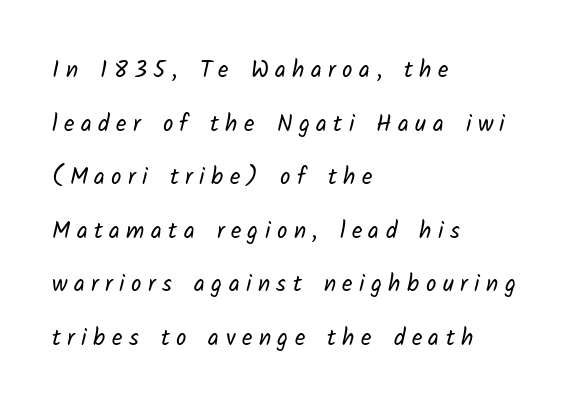
The image shows 23 px text type; set left-aligned, loose line spacing (2.33x), unusually wide letter spacing (+0.28 em), not underlined.
